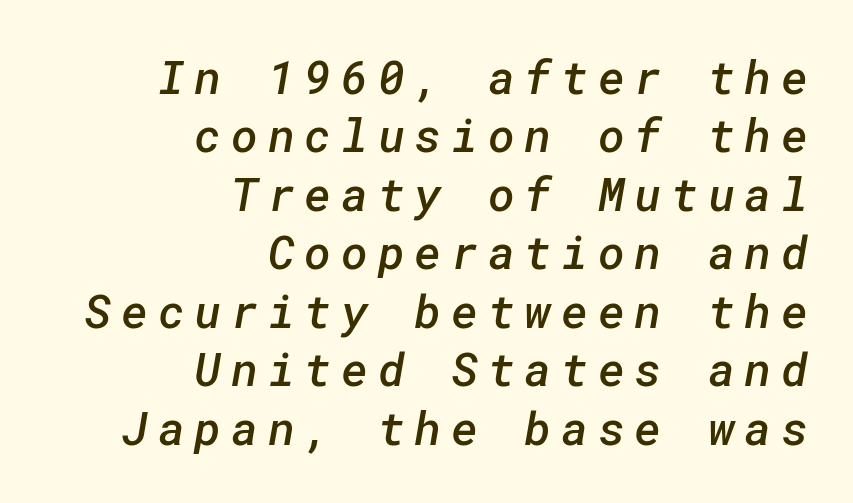
How would I describe the line gaps? Plain and ordinary. In terms of letterform style, serifs are entirely absent. The gap between lines stays unmarked. Here the glyphs are tracked loosely, breaking word shapes into spaced letters.
